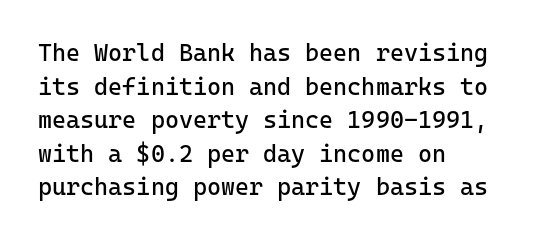
Q: Is the text bold? A: No.
Q: Is the text italic (slanted)? A: No, it is upright.
Q: Is the text underlined? A: No.
Q: How is the paragraph aligned? A: Left-aligned.
Q: Is the spacing between letters normal or unusually wide? A: Normal.
Q: Is the spacing between lines tight, normal or loose? A: Normal.
